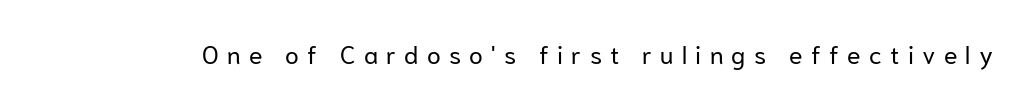
{"italic": "no", "bold": "no", "underline": "no", "letter_spacing": "wide", "letter_spacing_em": 0.33, "glyph_px": 25}
